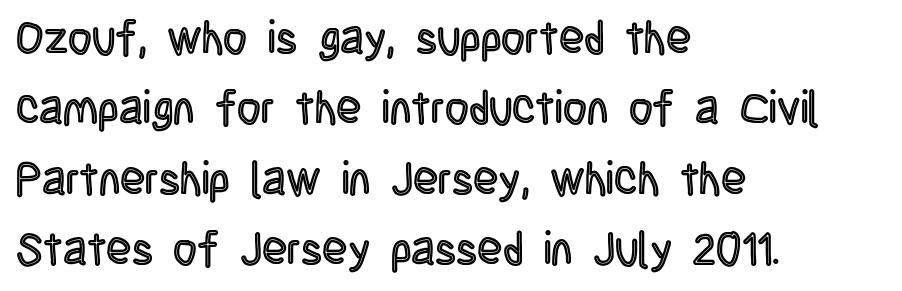
{"italic": "no", "width": "condensed", "x_height": "large", "monospaced": "no", "underline": "no", "align": "left", "line_spacing": "normal", "line_spacing_ratio": 1.53, "letter_spacing": "normal", "letter_spacing_em": 0.0, "glyph_px": 46}
